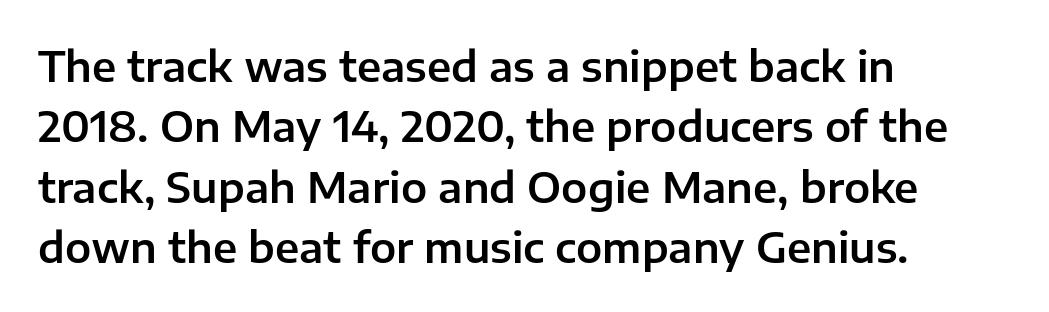
The image shows 42 px sans-serif type, upright; set left-aligned, normal line spacing (1.44x), normal letter spacing, not underlined; low stroke contrast and a medium x-height.
